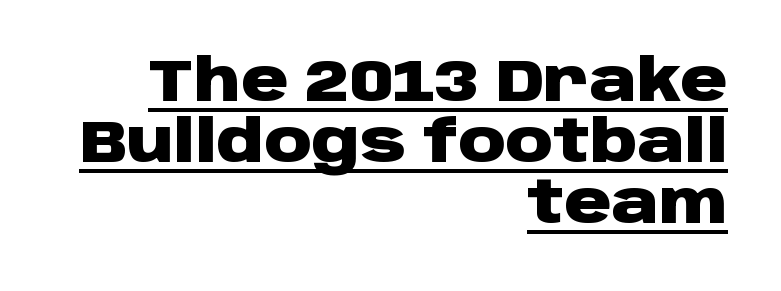
The face used here is proportionally spaced, like ordinary book or web type. This is the regular roman posture of the typeface. Between one letter and the next there's only the usual sliver of space. Every letter is thick-stroked: bold, no question. The leading is snug, giving the passage a crowded texture.
